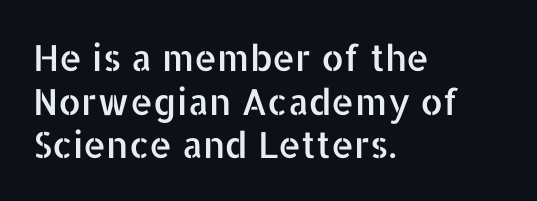
Examine the stroke ends and you'll find no serifs. This sample has the flowing, uneven cadence of proportional lettering. In terms of posture, this sample is upright. The rag falls on the right side of this text block. Inter-character spacing is left at the font's built-in metrics.
